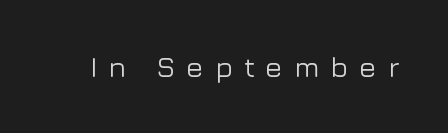
{"serif": "no", "italic": "no", "width": "normal", "stroke_contrast": "low", "x_height": "medium", "monospaced": "no", "underline": "no", "letter_spacing": "wide", "letter_spacing_em": 0.37, "glyph_px": 29}
